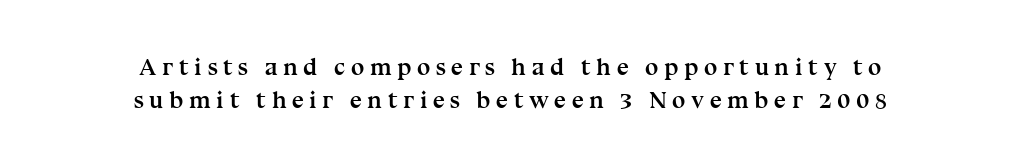
Q: Is the text bold? A: Yes.
Q: Is the text italic (slanted)? A: No, it is upright.
Q: Is the text underlined? A: No.
Q: How is the paragraph aligned? A: Centered.
Q: Is the spacing between letters normal or unusually wide? A: Unusually wide.
Q: Is the spacing between lines tight, normal or loose? A: Normal.
